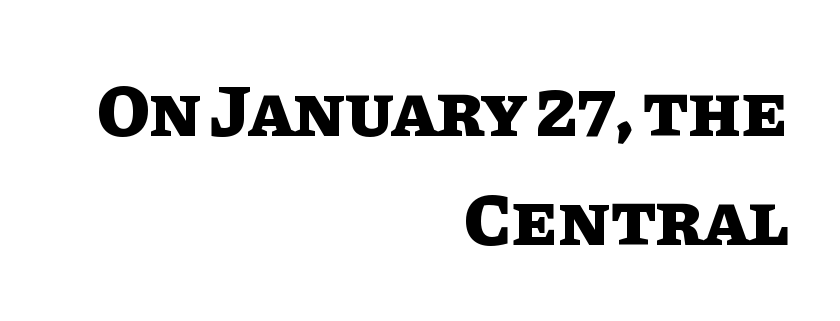
Q: Is the text bold? A: Yes.
Q: Is the text italic (slanted)? A: No, it is upright.
Q: Is the text underlined? A: No.
Q: How is the paragraph aligned? A: Right-aligned.
Q: Is the spacing between letters normal or unusually wide? A: Normal.
Q: Is the spacing between lines tight, normal or loose? A: Normal.
Q: Width (condensed, normal, or wide)? A: Normal.
Q: Stroke contrast? A: Low.
Q: x-height? A: Large.
Q: Monospaced? A: No.
